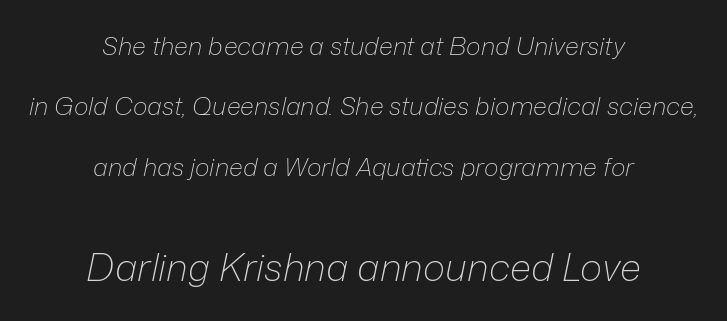
The image shows 38 px light type, italic (leaning right); set centered, loose line spacing (2.42x), normal letter spacing, not underlined; the second (bottom) block is 1.52x larger; low stroke contrast and a medium x-height.
